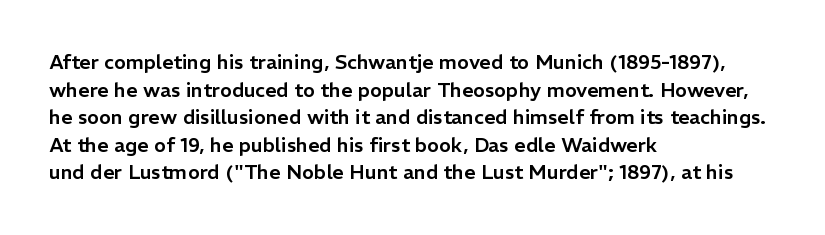
Q: Is the text italic (slanted)? A: No, it is upright.
Q: Is the text underlined? A: No.
Q: How is the paragraph aligned? A: Left-aligned.
Q: Is the spacing between letters normal or unusually wide? A: Normal.
Q: Is the spacing between lines tight, normal or loose? A: Normal.
